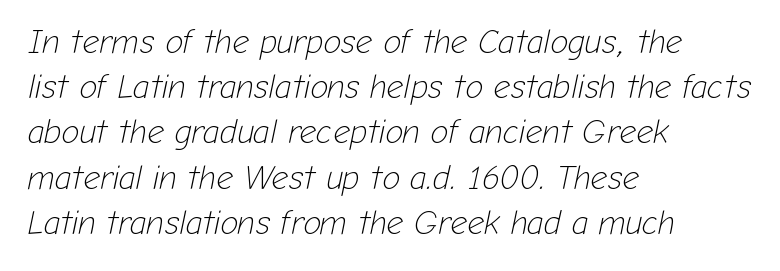
Q: Is the text bold? A: No.
Q: Is the text italic (slanted)? A: Yes, it leans right by about 12 degrees.
Q: Is the text underlined? A: No.
Q: How is the paragraph aligned? A: Left-aligned.
Q: Is the spacing between letters normal or unusually wide? A: Normal.
Q: Is the spacing between lines tight, normal or loose? A: Normal.
Q: Width (condensed, normal, or wide)? A: Normal.
Q: Stroke contrast? A: Low.
Q: x-height? A: Medium.
Q: Monospaced? A: No.
